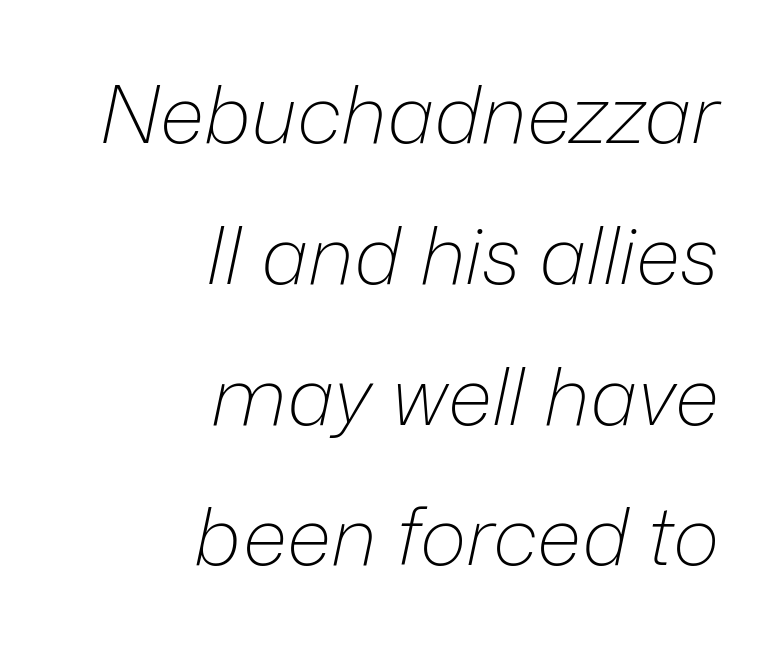
{"italic": "yes", "lean": "right", "slant_degrees": 12, "bold": "no", "weight": "light", "width": "normal", "stroke_contrast": "low", "x_height": "medium", "monospaced": "no", "underline": "no", "align": "right", "line_spacing_ratio": 1.76, "letter_spacing": "normal", "letter_spacing_em": 0.0, "glyph_px": 80}
